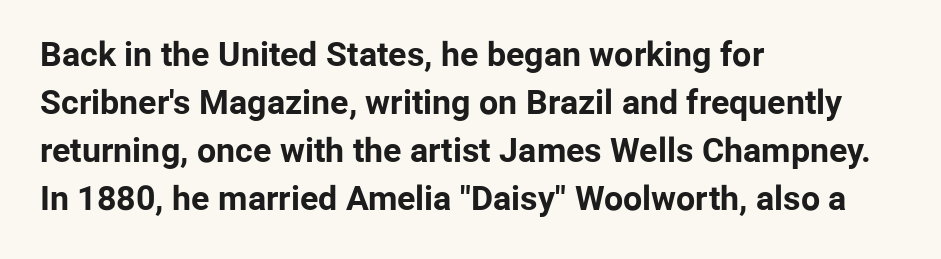
Q: Is the text bold? A: Yes.
Q: Is the text italic (slanted)? A: No, it is upright.
Q: Is the typeface a serif or a sans-serif typeface? A: Sans-serif.
Q: Is the text underlined? A: No.
Q: How is the paragraph aligned? A: Left-aligned.
Q: Is the spacing between letters normal or unusually wide? A: Normal.
Q: Is the spacing between lines tight, normal or loose? A: Normal.
Q: Width (condensed, normal, or wide)? A: Normal.
Q: Stroke contrast? A: Low.
Q: x-height? A: Medium.
Q: Monospaced? A: No.
